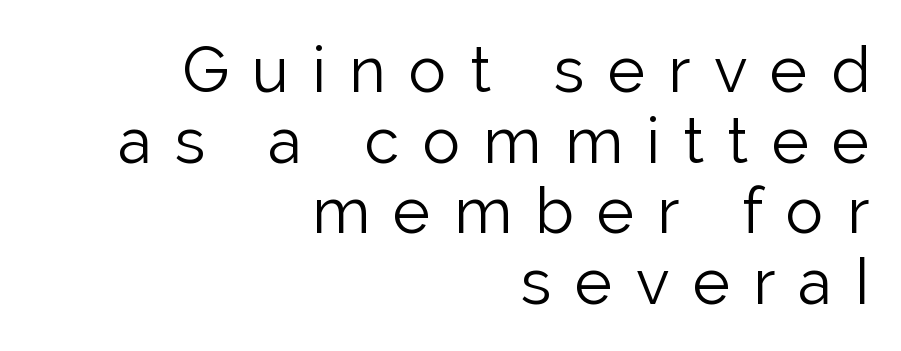
Stems and bowls with no extra thickness — not bold. No feet cap the strokes, marking this as sans-serif type. Horizontally, the lines are justified to the trailing edge only. The passage shown is not underscored anywhere.
